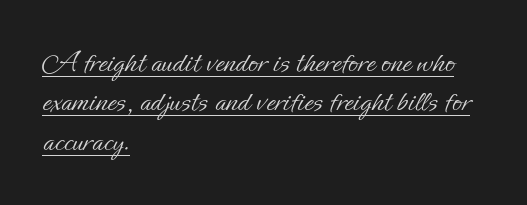
The image shows 32 px light type; set left-aligned, line spacing 1.23x, normal letter spacing, underlined; low stroke contrast and a small x-height.
